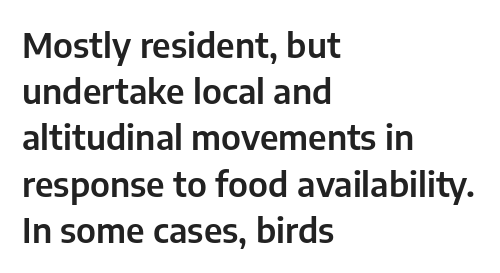
Q: Is the text italic (slanted)? A: No, it is upright.
Q: Is the typeface a serif or a sans-serif typeface? A: Sans-serif.
Q: Is the text underlined? A: No.
Q: How is the paragraph aligned? A: Left-aligned.
Q: Is the spacing between letters normal or unusually wide? A: Normal.
Q: Is the spacing between lines tight, normal or loose? A: Normal.
Q: Width (condensed, normal, or wide)? A: Normal.
Q: Stroke contrast? A: Low.
Q: x-height? A: Medium.
Q: Monospaced? A: No.
